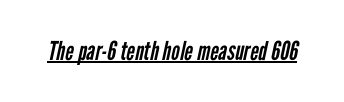
{"bold": "no", "underline": "yes", "letter_spacing": "normal", "letter_spacing_em": 0.0, "glyph_px": 26}
